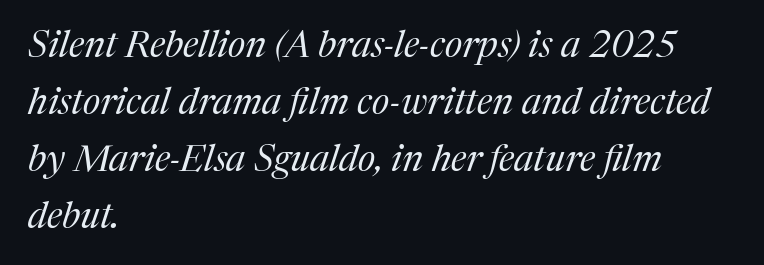
{"serif": "yes", "italic": "yes", "lean": "right", "slant_degrees": 17, "bold": "no", "weight": "regular", "width": "normal", "stroke_contrast": "medium", "x_height": "medium", "monospaced": "no", "underline": "no", "align": "left", "line_spacing": "normal", "line_spacing_ratio": 1.54, "letter_spacing": "normal", "letter_spacing_em": 0.0, "glyph_px": 37}
